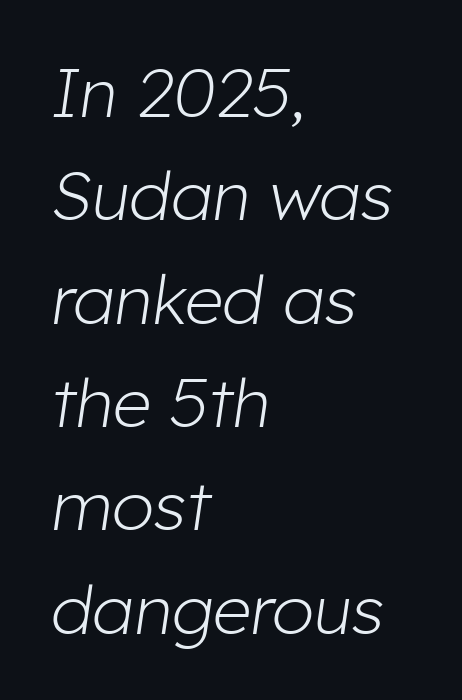
The image shows 68 px light type, italic (leaning right); set left-aligned, normal line spacing (1.52x), normal letter spacing, not underlined; low stroke contrast and a medium x-height.
